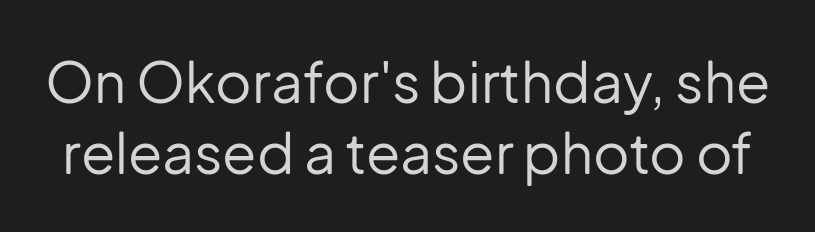
The image shows 56 px regular-weight sans-serif type, upright; set normal line spacing (1.27x), normal letter spacing, not underlined; low stroke contrast and a medium x-height.
